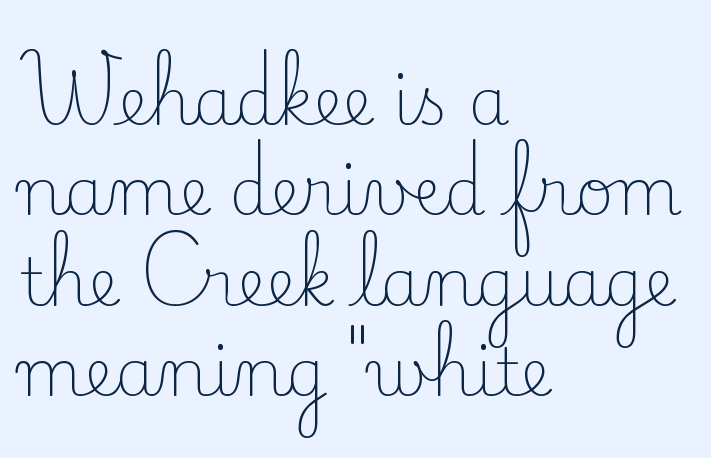
In terms of posture, this sample is upright. Underline: absent. Horizontal bands of white between lines are of average thickness. These lines stack with their left ends in a neat column.
